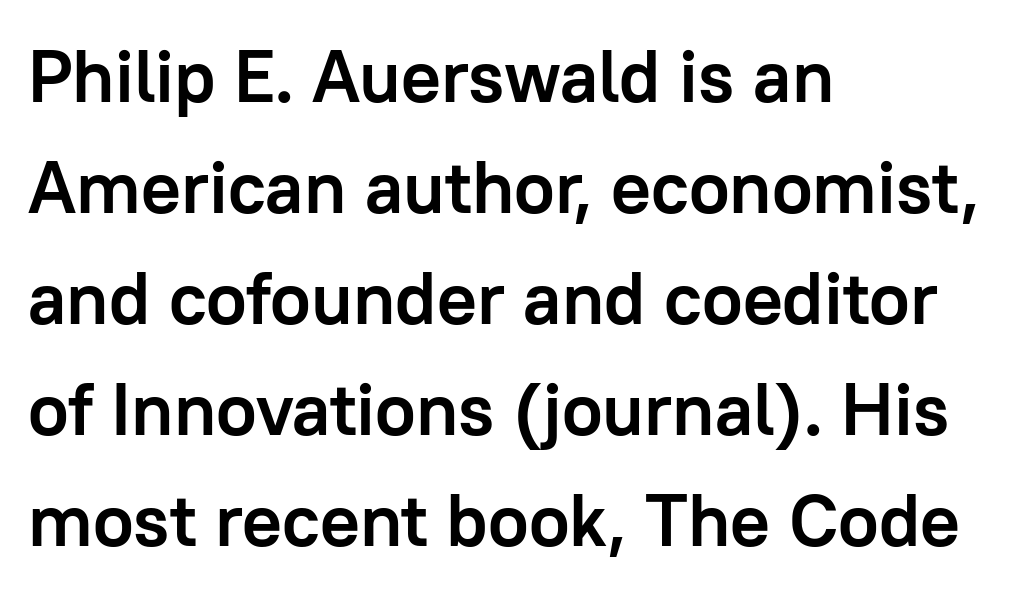
{"serif": "no", "italic": "no", "bold": "yes", "weight": "semibold", "width": "normal", "stroke_contrast": "low", "x_height": "medium", "monospaced": "no", "underline": "no", "align": "left", "line_spacing": "normal", "line_spacing_ratio": 1.5, "letter_spacing": "normal", "letter_spacing_em": 0.0, "glyph_px": 74}
